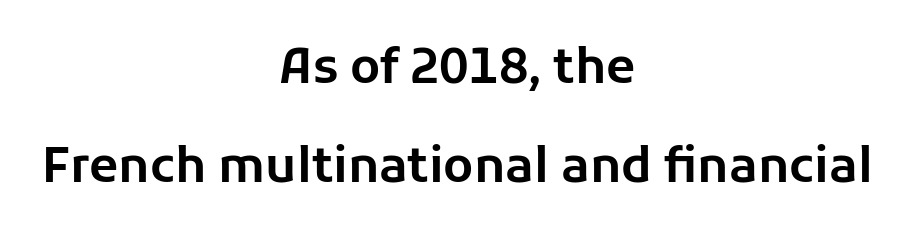
Q: Is the text italic (slanted)? A: No, it is upright.
Q: Is the typeface a serif or a sans-serif typeface? A: Sans-serif.
Q: Is the text underlined? A: No.
Q: How is the paragraph aligned? A: Centered.
Q: Is the spacing between letters normal or unusually wide? A: Normal.
Q: Is the spacing between lines tight, normal or loose? A: Loose.
Q: Width (condensed, normal, or wide)? A: Normal.
Q: Stroke contrast? A: Low.
Q: x-height? A: Medium.
Q: Monospaced? A: No.
